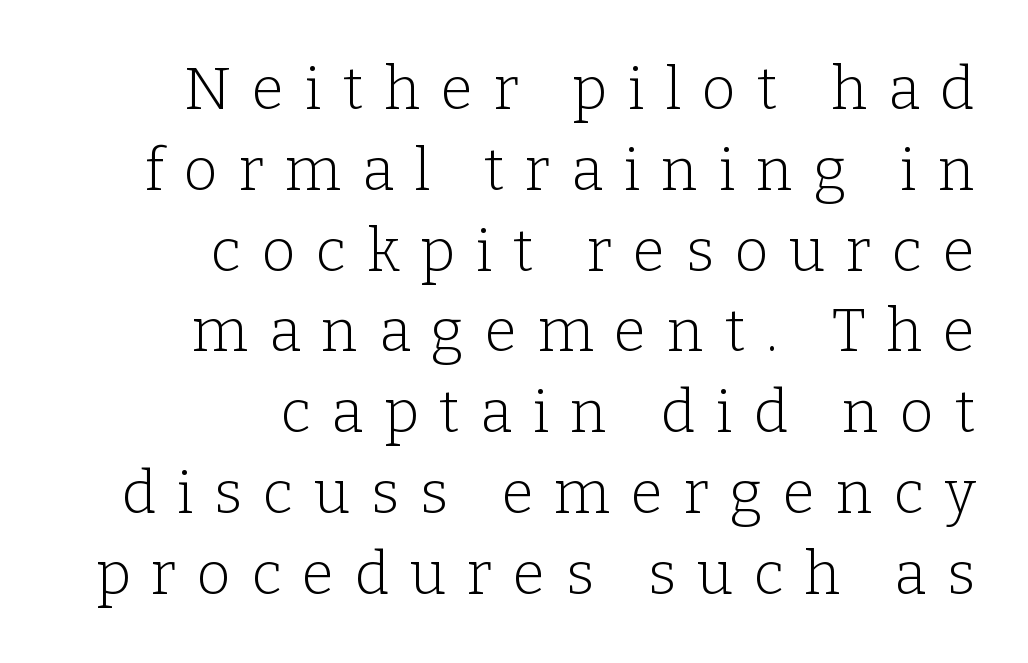
The image shows 59 px light serif type, upright; set right-aligned, normal line spacing (1.37x), unusually wide letter spacing (+0.35 em), not underlined; low stroke contrast and a medium x-height.
